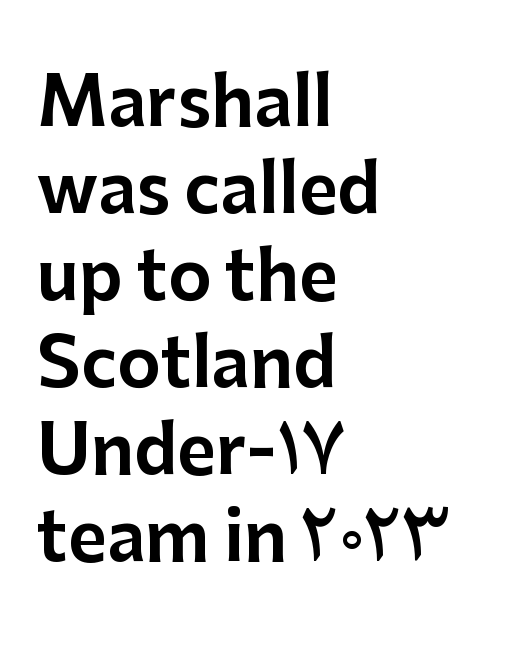
{"serif": "no", "italic": "no", "width": "normal", "stroke_contrast": "low", "x_height": "medium", "monospaced": "no", "underline": "no", "align": "left", "line_spacing": "normal", "line_spacing_ratio": 1.3, "letter_spacing": "normal", "letter_spacing_em": 0.0, "glyph_px": 67}
